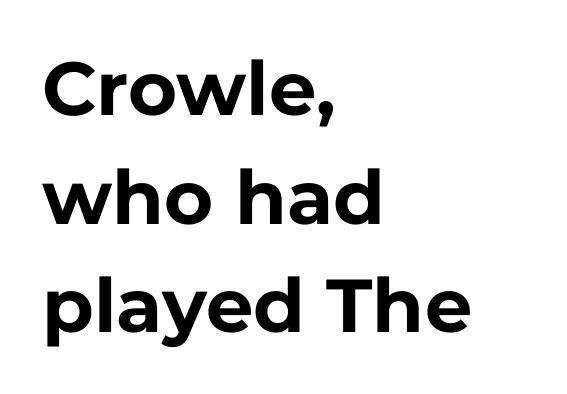
{"serif": "no", "italic": "no", "bold": "yes", "weight": "bold", "width": "normal", "stroke_contrast": "low", "x_height": "medium", "monospaced": "no", "underline": "no", "align": "left", "line_spacing": "normal", "line_spacing_ratio": 1.45, "letter_spacing": "normal", "letter_spacing_em": 0.0, "glyph_px": 75}
